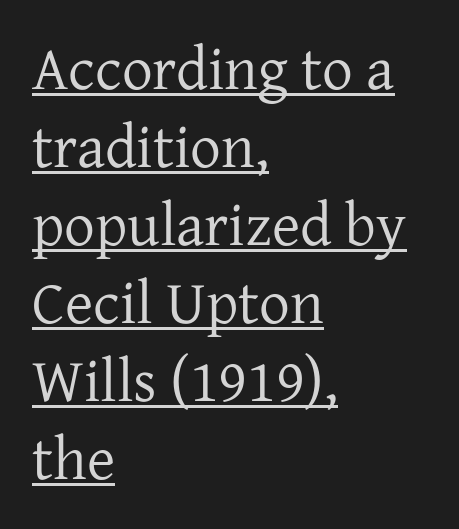
{"serif": "yes", "italic": "no", "bold": "no", "weight": "regular", "width": "normal", "stroke_contrast": "low", "x_height": "medium", "monospaced": "no", "underline": "yes", "align": "left", "line_spacing": "normal", "line_spacing_ratio": 1.28, "letter_spacing": "normal", "letter_spacing_em": 0.0, "glyph_px": 61}
